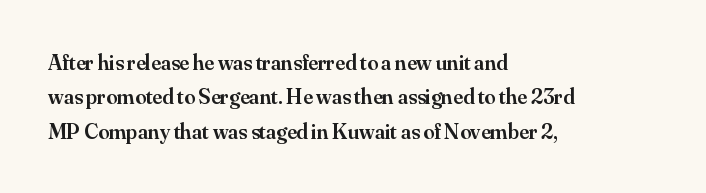
The image shows 22 px text type, upright; set left-aligned, normal line spacing (1.56x), normal letter spacing, not underlined.
